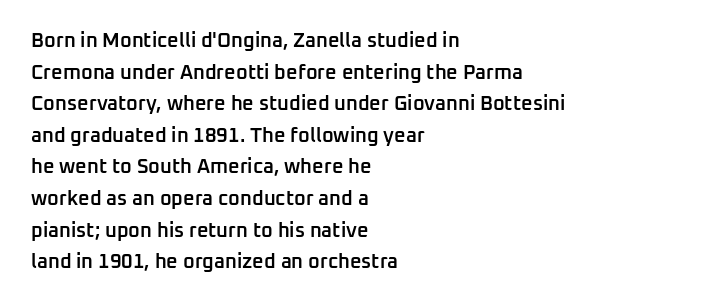
The image shows 20 px text type, upright; set left-aligned, normal line spacing (1.58x), normal letter spacing, not underlined.
